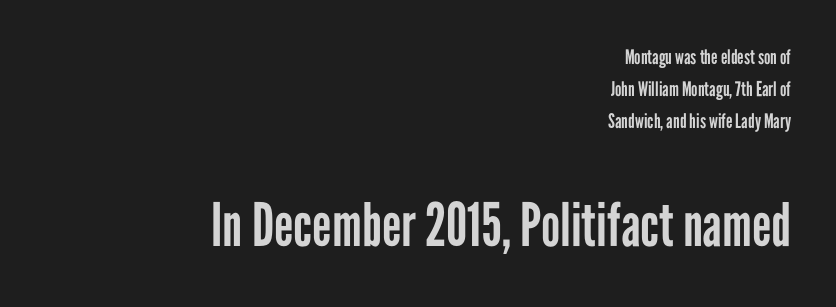
Check under the words: just untouched page. Is the lower block the larger one? Yes — the lower block carries the bigger type. I'd call this a sans setting — the letters go barefoot. One glance says typical: line gaps are just what's usual. Notice how the passage keeps a crisp vertical edge on the right only.
